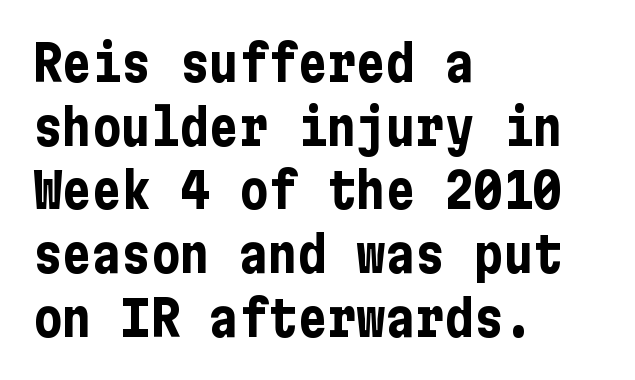
The strokes are fattened all the way to bold. The strip under each line holds only bare page. Unlike italic type, these characters show no tilt at all. The letters sit at their default tracking, neither squeezed nor spread. Left-aligned paragraph, ragged on the right. What kind of face is this? One without serifs — a sans.
